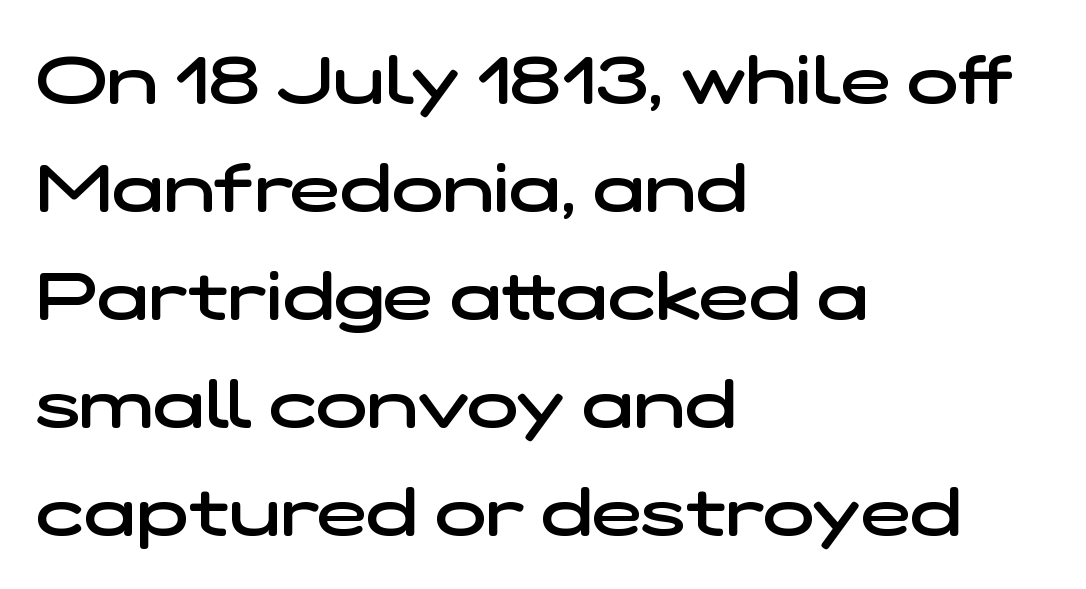
The gaps between neighbouring characters are ordinary and unremarkable. Is the block centered? No — it sits flush against the left margin. Is this a fixed-width face? No — the glyphs have proportional, varying widths. Look at the bottom of the vertical strokes: they stop flat, with no serifs. Summary of vertical rhythm: regular, with standard interline spacing.
